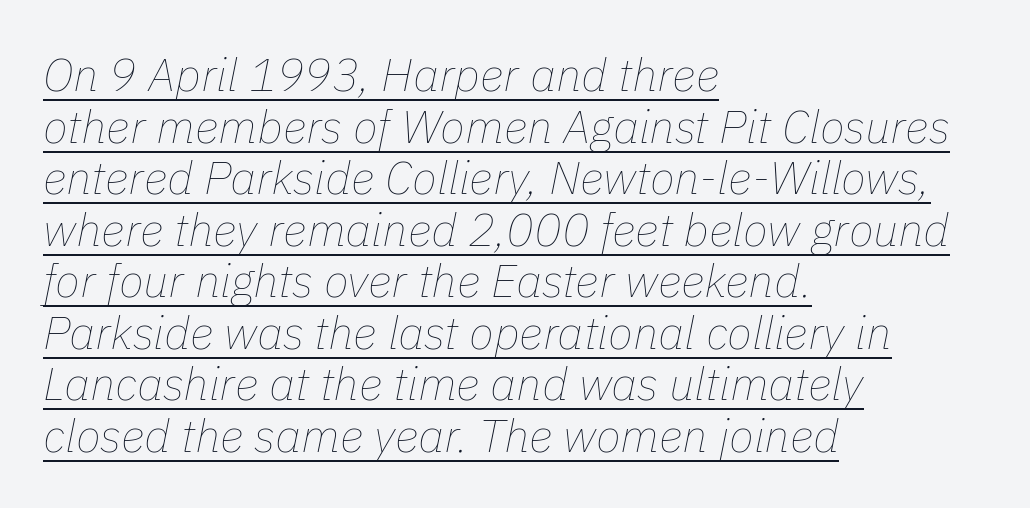
The image shows 46 px thin type, italic (leaning right); set left-aligned, tight line spacing (1.12x), normal letter spacing, underlined; low stroke contrast and a medium x-height.
